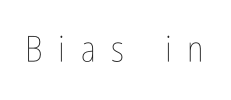
The space directly below the letters is spotless. Is the stroke heavy? The answer is a plain regular-or-lighter. A roman cut, with each character standing at attention. There is plenty of visible air inserted between adjacent glyphs. Character widths vary here, with narrow letters taking less room than wide ones.
